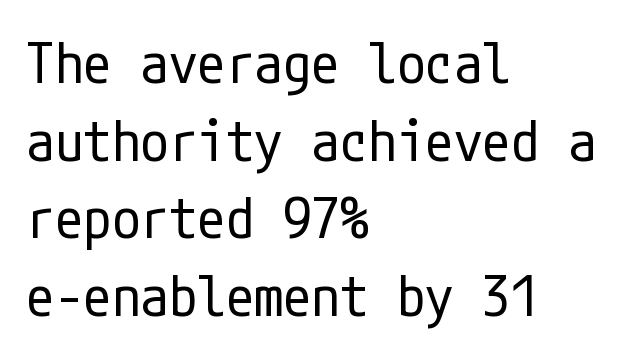
The image shows 57 px regular-weight, condensed sans-serif type, upright; set left-aligned, normal line spacing (1.36x), normal letter spacing, not underlined; low stroke contrast and a medium x-height.
